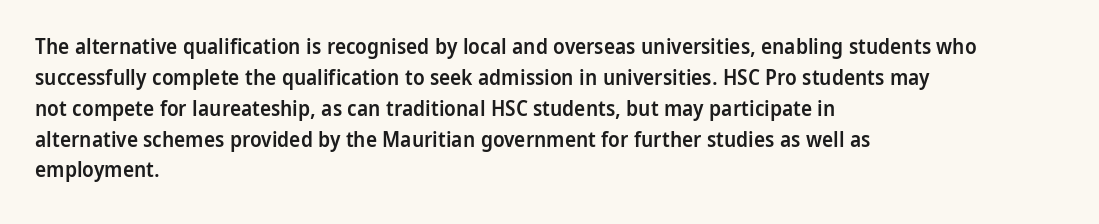
The image shows 21 px text type, upright; set left-aligned, normal line spacing (1.47x), normal letter spacing, not underlined.
